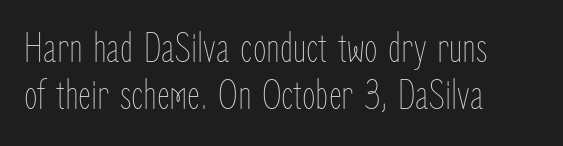
The image shows 44 px thin, condensed type, upright; set left-aligned, tight line spacing (1.06x), normal letter spacing, not underlined; low stroke contrast and a medium x-height.
